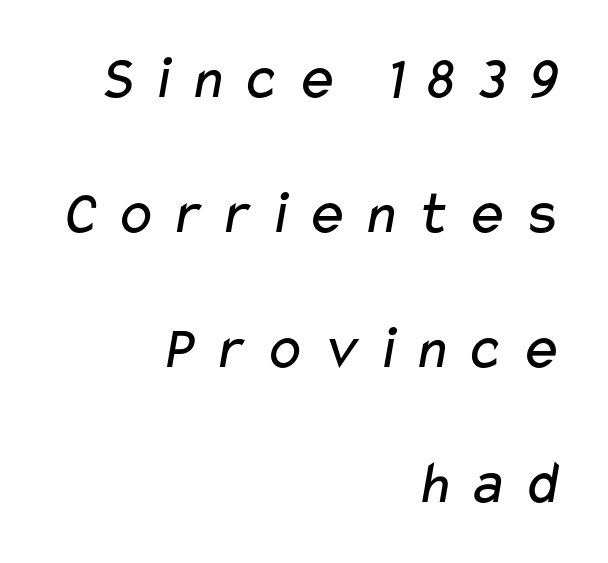
Examine the stroke ends and you'll find no serifs. In terms of leading, this rendering errs on the spacious side. The lines in this sample share a right terminus and differ only in where they begin. The weight would be labelled regular, book, light, or lighter still. Glance below the letters and you will spot only blank space.
